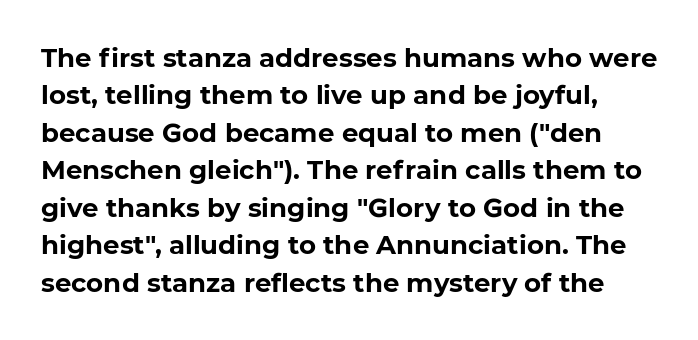
The image shows 26 px bold type; set normal line spacing (1.44x), normal letter spacing, not underlined.
